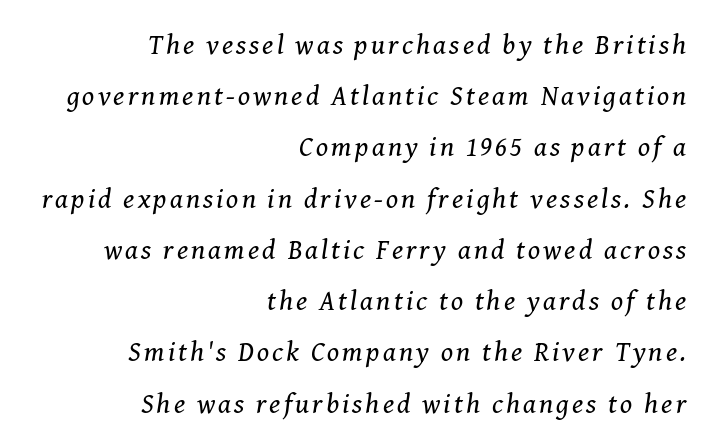
The rendering uses natural spacing where letterforms have individual widths. No heavy texture on the line: the type isn't bold. The glyphs look as if they've been sheared to an angle. The zone under the glyphs is completely vacant. In terms of letterform style, serifs are clearly present.
